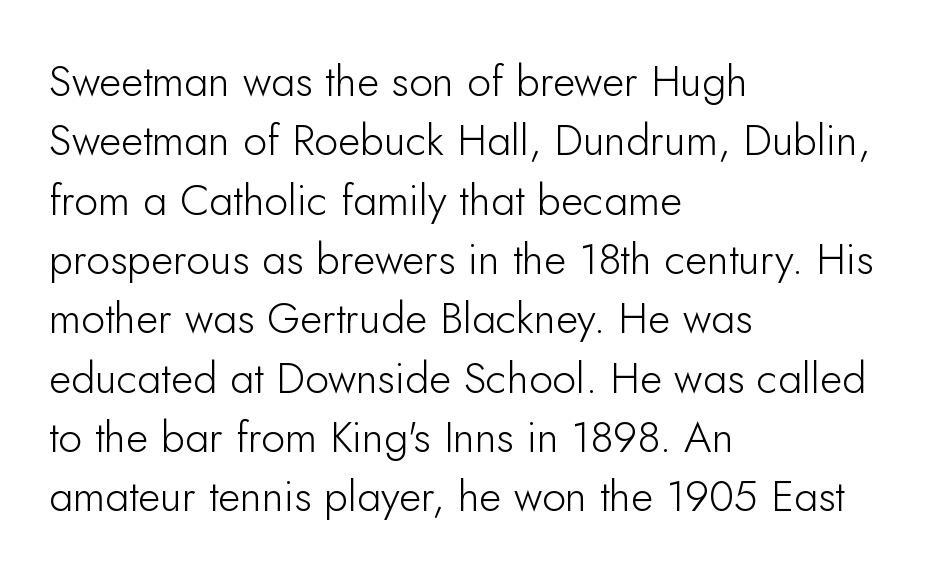
Rows of type keep a routine distance in the vertical direction. Do the characters align in a grid? No, the font is proportional. Is the letter spacing exaggerated? No — it looks like the ordinary default. Reading down the block, your eye returns to a fixed left position each line. The gap between lines stays unmarked.
